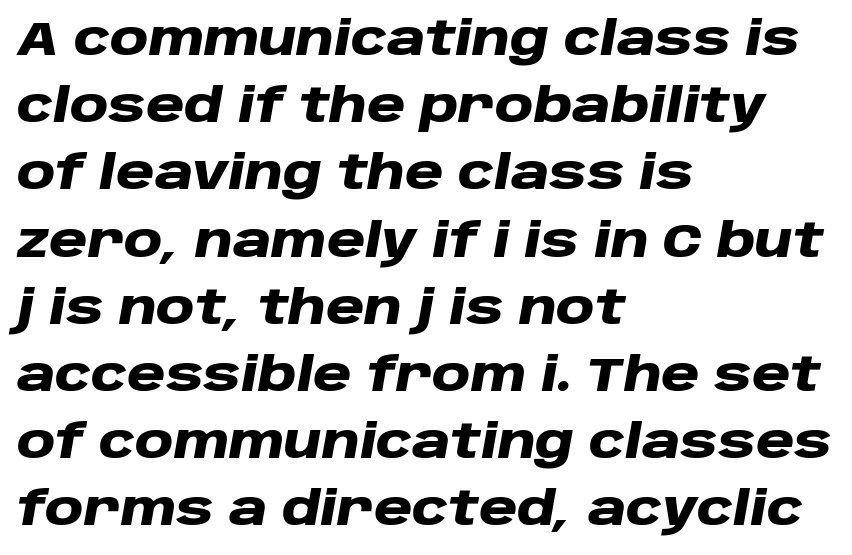
The image shows 47 px heavy, wide type, italic (leaning right); set left-aligned, normal line spacing (1.43x), normal letter spacing, not underlined; low stroke contrast and a large x-height.
